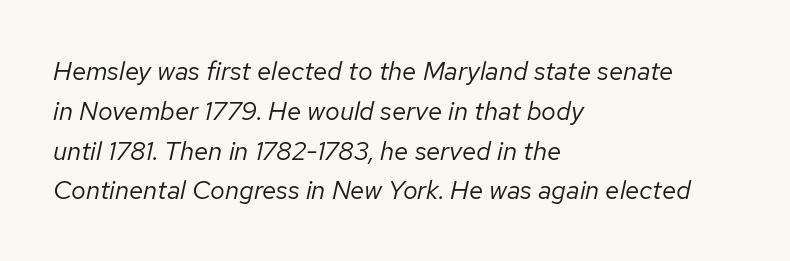
Left-aligned paragraph, ragged on the right. The rendering keeps characters at their native spacing. The font's italic variant was chosen for this text. The block of text has a typical density, with ordinary space between rows.
